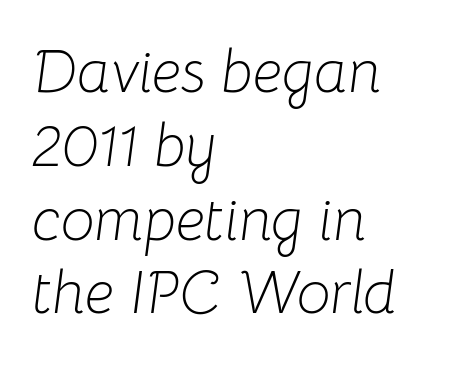
Q: Is the text bold? A: No.
Q: Is the text italic (slanted)? A: Yes, it leans right by about 8 degrees.
Q: Is the text underlined? A: No.
Q: How is the paragraph aligned? A: Left-aligned.
Q: Is the spacing between letters normal or unusually wide? A: Normal.
Q: Width (condensed, normal, or wide)? A: Normal.
Q: Stroke contrast? A: Low.
Q: x-height? A: Medium.
Q: Monospaced? A: No.
